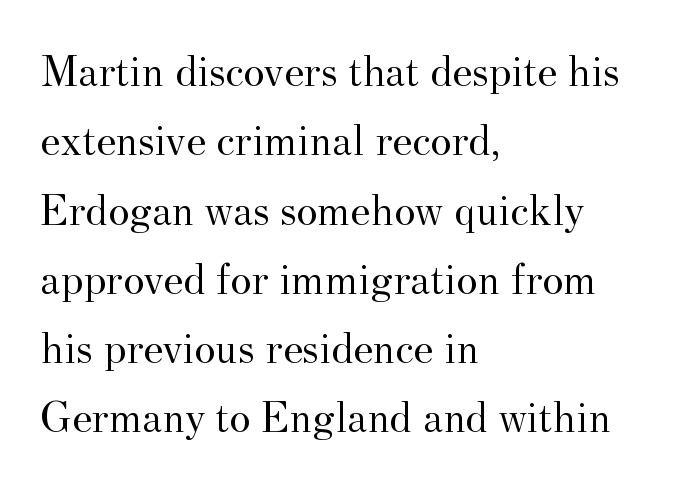
Q: Is the text bold? A: No.
Q: Is the text italic (slanted)? A: No, it is upright.
Q: Is the typeface a serif or a sans-serif typeface? A: Serif.
Q: Is the text underlined? A: No.
Q: How is the paragraph aligned? A: Left-aligned.
Q: Is the spacing between letters normal or unusually wide? A: Normal.
Q: Is the spacing between lines tight, normal or loose? A: Normal.
Q: Width (condensed, normal, or wide)? A: Normal.
Q: Stroke contrast? A: Medium.
Q: x-height? A: Small.
Q: Monospaced? A: No.
